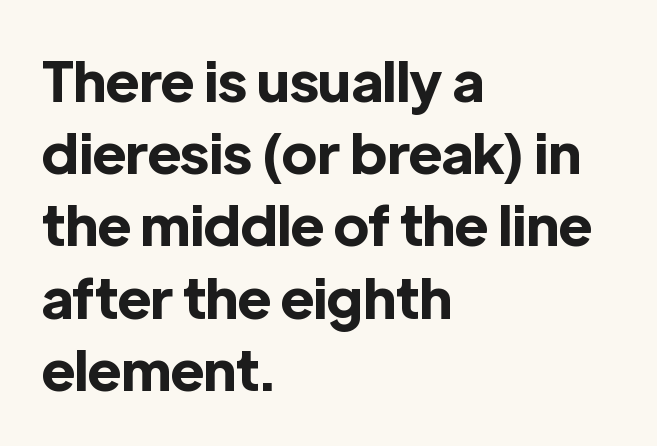
The image shows 56 px bold sans-serif type, upright; set left-aligned, normal line spacing (1.29x), normal letter spacing, not underlined; a medium x-height.
